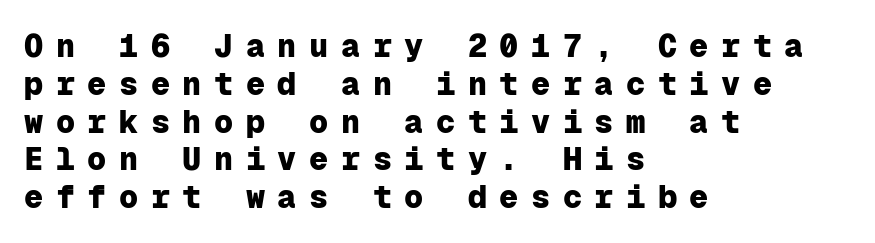
Q: Is the text bold? A: Yes.
Q: Is the text italic (slanted)? A: No, it is upright.
Q: Is the typeface a serif or a sans-serif typeface? A: Sans-serif.
Q: Is the text underlined? A: No.
Q: How is the paragraph aligned? A: Left-aligned.
Q: Is the spacing between letters normal or unusually wide? A: Unusually wide.
Q: Width (condensed, normal, or wide)? A: Normal.
Q: Stroke contrast? A: Low.
Q: x-height? A: Medium.
Q: Monospaced? A: Yes.
